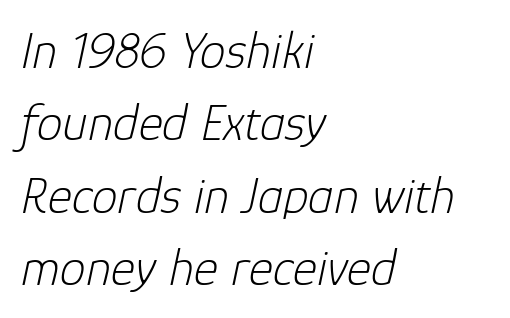
If you measured baseline to baseline, you'd find a middling distance. The letters advance in unequal steps, a hallmark of proportional type. Which margin do the lines hug? The left one — the right edge is uneven. Honestly, the letter spacing is just normal — you wouldn't notice it. The rendering applies a slant to the glyphs. The letterforms sit at book weight or below.
